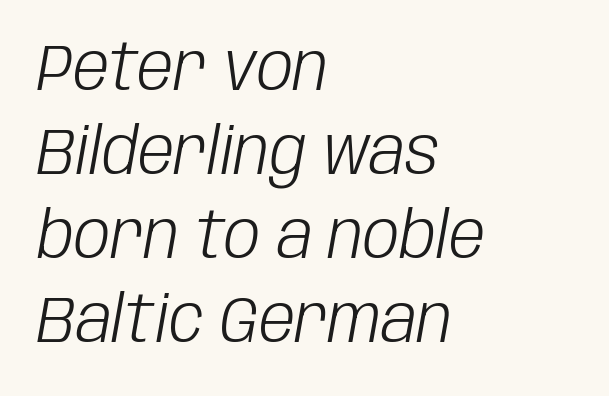
The image shows 65 px light, condensed type, italic (leaning right); set left-aligned, normal line spacing (1.29x), normal letter spacing, not underlined; low stroke contrast and a large x-height.
